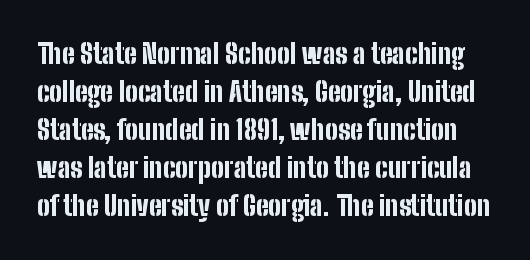
Q: Is the text bold? A: Yes.
Q: Is the text italic (slanted)? A: No, it is upright.
Q: Is the text underlined? A: No.
Q: Is the spacing between letters normal or unusually wide? A: Normal.
Q: Is the spacing between lines tight, normal or loose? A: Normal.
